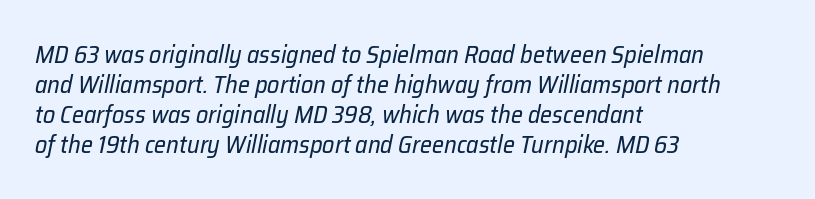
The image shows 24 px text type, italic (leaning right); set left-aligned, normal line spacing (1.25x), normal letter spacing, not underlined.
